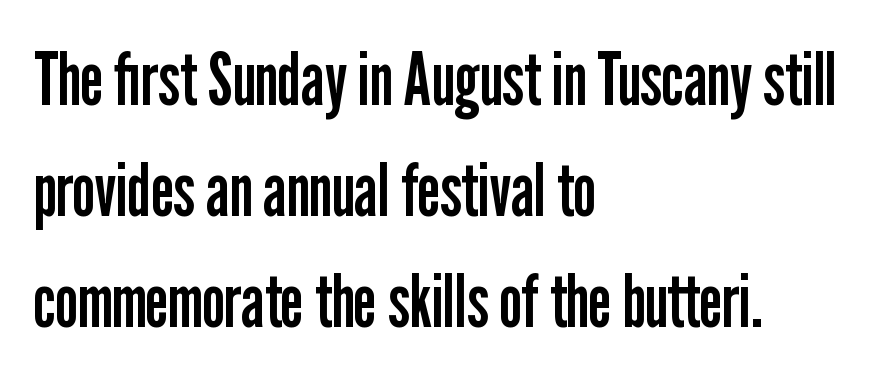
Each row of text sits above clean, open space. Characters follow at the spacing the type designer built in. This reads as an unemphasized weight, regular at the heaviest. This sample is left-justified, so line endings fall wherever the words run out.
